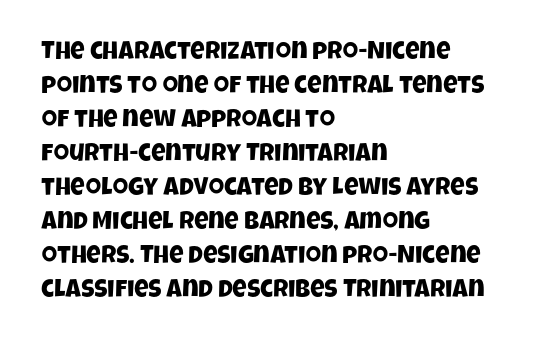
The image shows 25 px text type; set left-aligned, normal line spacing (1.36x), normal letter spacing, not underlined.
